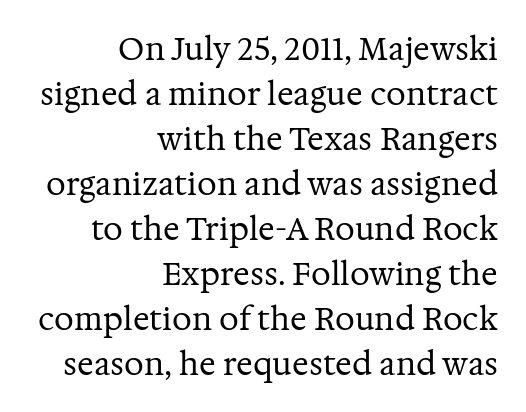
{"serif": "yes", "italic": "no", "bold": "no", "weight": "regular", "width": "normal", "stroke_contrast": "medium", "x_height": "medium", "monospaced": "no", "underline": "no", "align": "right", "line_spacing": "normal", "line_spacing_ratio": 1.45, "letter_spacing": "normal", "letter_spacing_em": 0.0, "glyph_px": 31}
